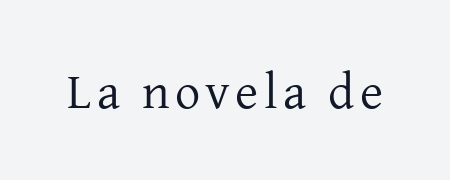
The image shows 50 px regular-weight serif type, upright; set not underlined; low stroke contrast and a medium x-height.
